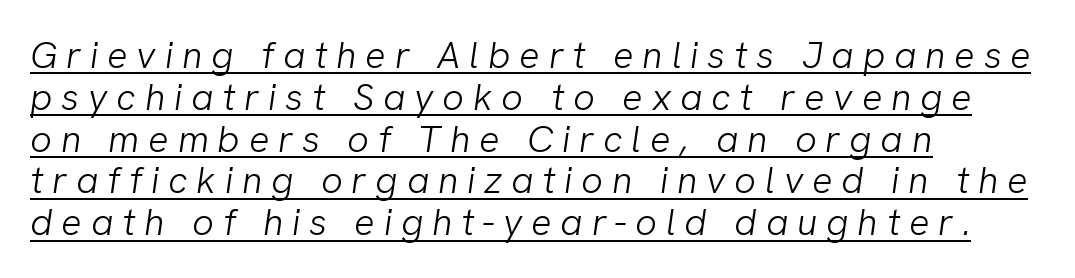
The image shows 38 px light sans-serif type; set left-aligned, tight line spacing (1.1x), unusually wide letter spacing (+0.23 em), underlined; low stroke contrast and a medium x-height.
